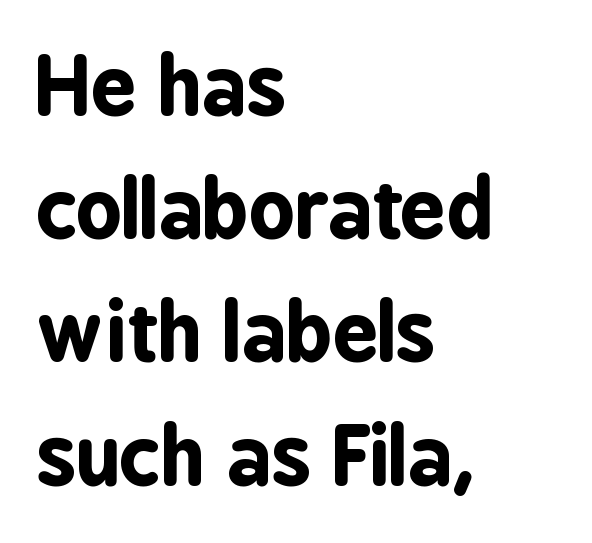
Check under the words: just untouched page. Vertical spacing — default. The typesetter chose a ragged-right arrangement here. A typesetter would call this zero additional tracking. This sample has the flowing, uneven cadence of proportional lettering.
